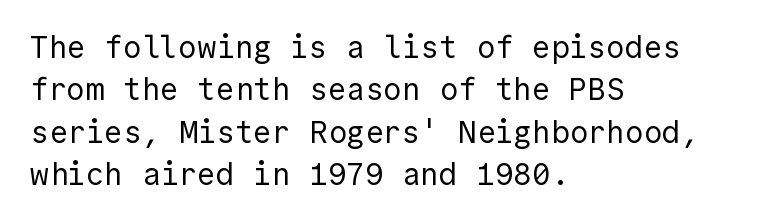
Quick note: not italic, upright. The face looks like a standard text weight, possibly lighter. The line texture is even and compact thanks to regular tracking. Which margin do the lines hug? The left one — the right edge is uneven.
